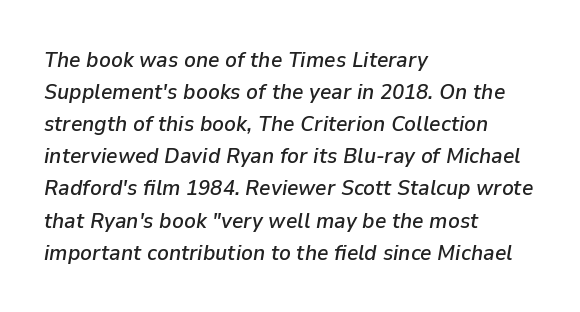
Q: Is the text italic (slanted)? A: Yes, it leans right by about 9 degrees.
Q: Is the text underlined? A: No.
Q: How is the paragraph aligned? A: Left-aligned.
Q: Is the spacing between letters normal or unusually wide? A: Normal.
Q: Is the spacing between lines tight, normal or loose? A: Normal.
